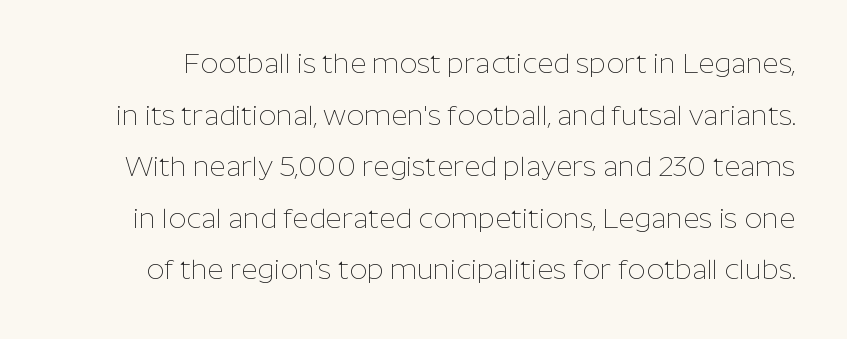
The image shows 28 px thin sans-serif type, upright; set line spacing 1.84x, normal letter spacing, not underlined; low stroke contrast and a medium x-height.
